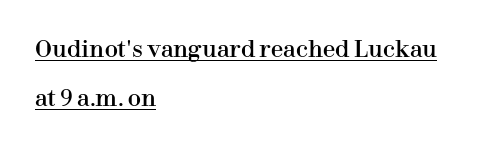
{"italic": "no", "underline": "yes", "align": "left", "line_spacing": "loose", "line_spacing_ratio": 2.22, "letter_spacing": "normal", "letter_spacing_em": 0.0, "glyph_px": 22}
